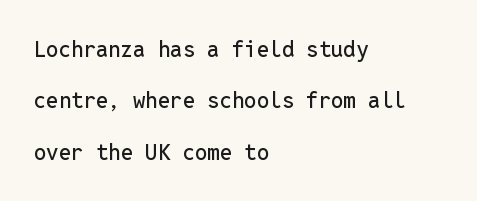
The image shows 22 px text type, upright; set left-aligned, loose line spacing (2.34x), normal letter spacing, not underlined.
